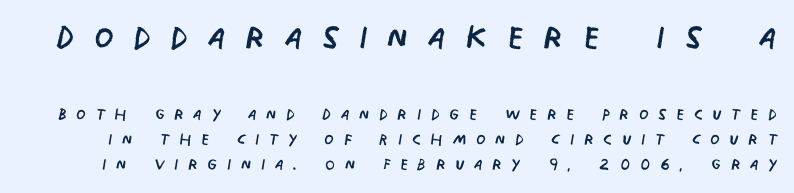
Q: Is the text bold? A: No.
Q: Is the typeface a serif or a sans-serif typeface? A: Sans-serif.
Q: Is the text underlined? A: No.
Q: Is the spacing between letters normal or unusually wide? A: Unusually wide.
Q: Is the spacing between lines tight, normal or loose? A: Tight.
Q: Which block of text is set in a larger size, the first (top) or the second (bottom)? A: The first (top) one.
Q: Width (condensed, normal, or wide)? A: Condensed.
Q: Stroke contrast? A: Low.
Q: x-height? A: Large.
Q: Monospaced? A: No.
